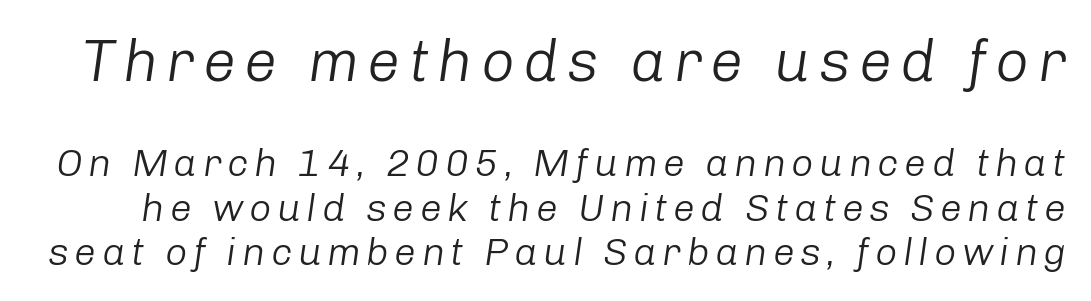
No extra ink here — the face is not bold. The strip under each line holds only bare page. Type size steps down from the first block to the second. Horizontal bands of white between lines are thin slivers.
